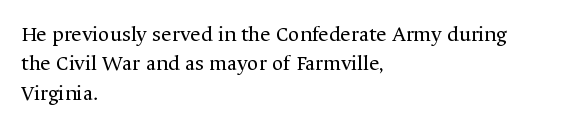
Bare-footed words on every line. Every stem runs plumb, perpendicular to the baseline. The typesetting does not lean heavy: it is not bold. Tracking value appears to be zero — textbook default spacing. The vertical gap from one line to the next is medium.
